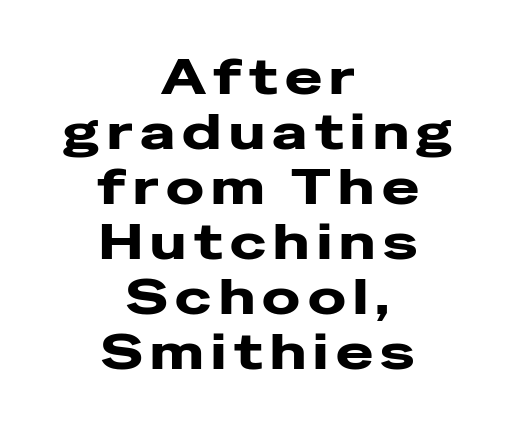
The words here are not underlined. The type sits square on the baseline with zero lean. Regarding serifs, this sample does without them. Varying glyph widths throughout — classic text-font behaviour. Honestly, the rows look squashed on top of each other.
